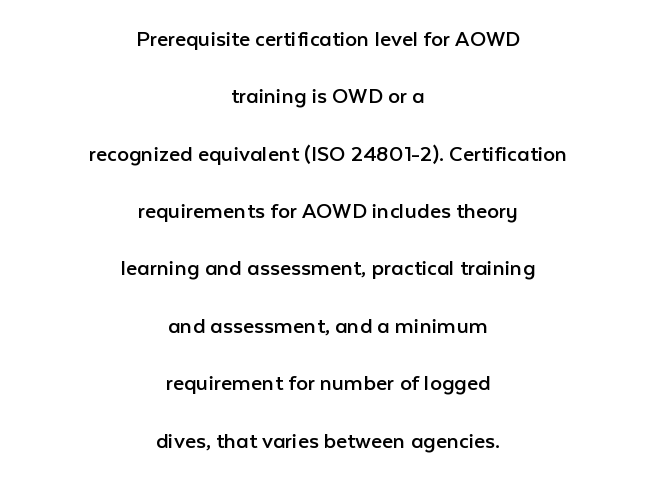
{"italic": "no", "bold": "no", "underline": "no", "align": "center", "line_spacing": "loose", "line_spacing_ratio": 2.39, "letter_spacing": "normal", "letter_spacing_em": 0.0, "glyph_px": 24}
